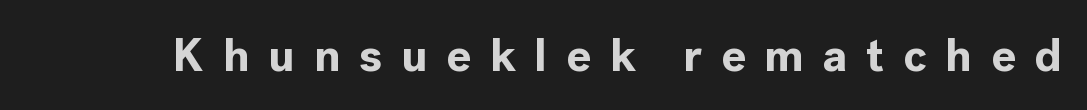
The image shows 46 px bold sans-serif type, upright; set unusually wide letter spacing (+0.41 em), not underlined; a medium x-height.
